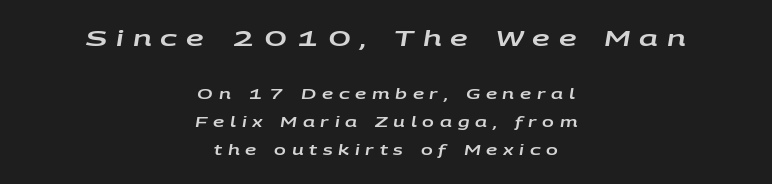
The image shows 22 px text type, italic (leaning right); set centered, loose line spacing (1.99x), unusually wide letter spacing (+0.41 em), not underlined; the first (top) block is 1.57x larger.
